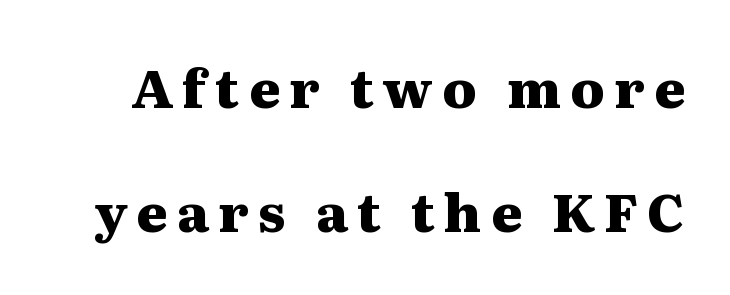
How heavy is the stroke? Heavy — this is a bold. Note: serifs present on the glyphs. Here the designer chose a conventional face with non-uniform glyph widths. The space directly below the letters is spotless. Notice the wide empty band between every row — that's loose leading.
